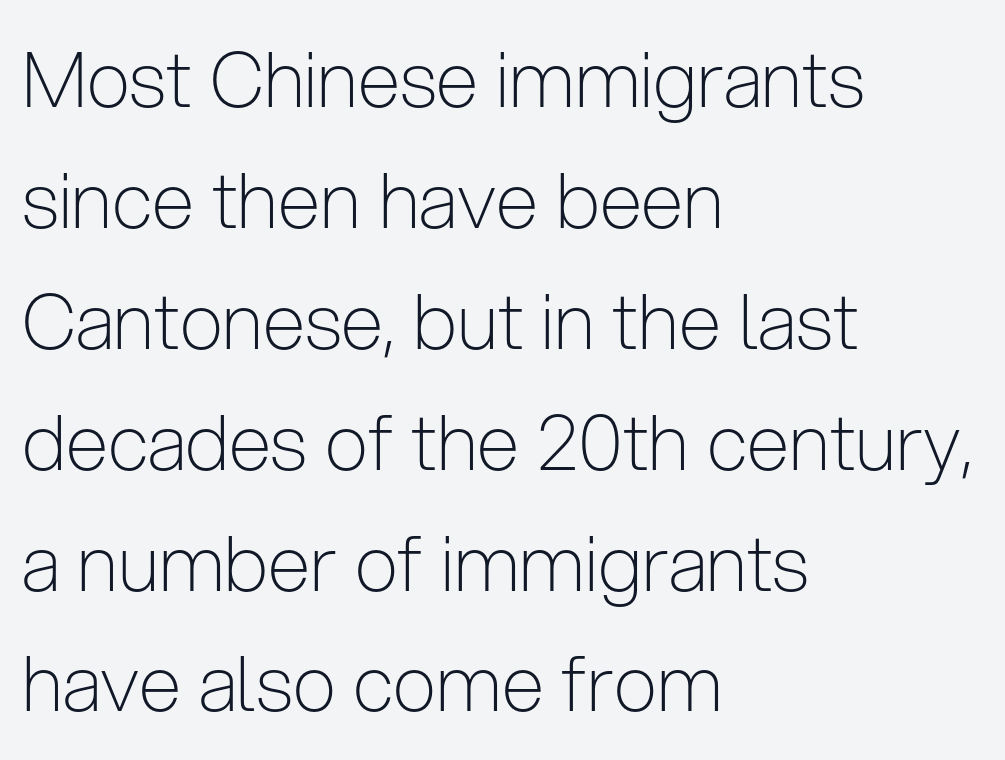
Note the varied advance widths — an 'i' is clearly narrower than an 'm'. The zone under the glyphs is completely vacant. Vertically, the passage feels balanced, rows spaced as you'd expect. Does extra space separate the letters? No, they use regular spacing. Is this a sans? Yes — the strokes have no serifs.
